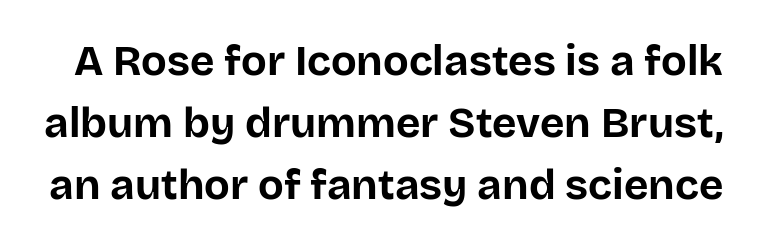
{"serif": "no", "italic": "no", "bold": "yes", "weight": "bold", "width": "normal", "stroke_contrast": "low", "x_height": "large", "monospaced": "no", "underline": "no", "line_spacing": "normal", "line_spacing_ratio": 1.48, "letter_spacing": "normal", "letter_spacing_em": 0.0, "glyph_px": 42}
